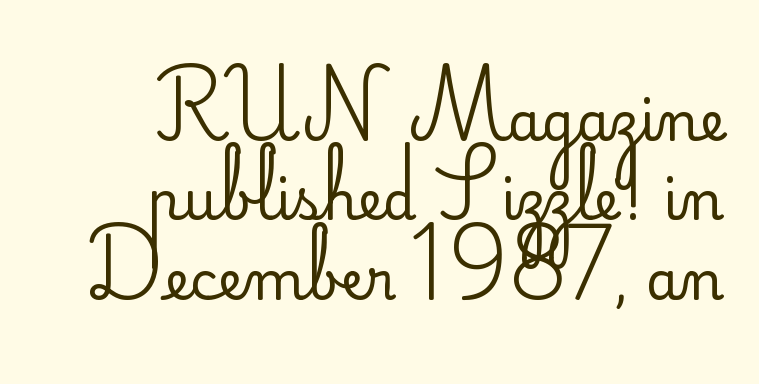
{"serif": "no", "italic": "no", "bold": "no", "weight": "regular", "width": "normal", "stroke_contrast": "low", "x_height": "small", "monospaced": "no", "underline": "no", "align": "right", "line_spacing": "normal", "line_spacing_ratio": 1.47, "letter_spacing": "normal", "letter_spacing_em": 0.0, "glyph_px": 54}
